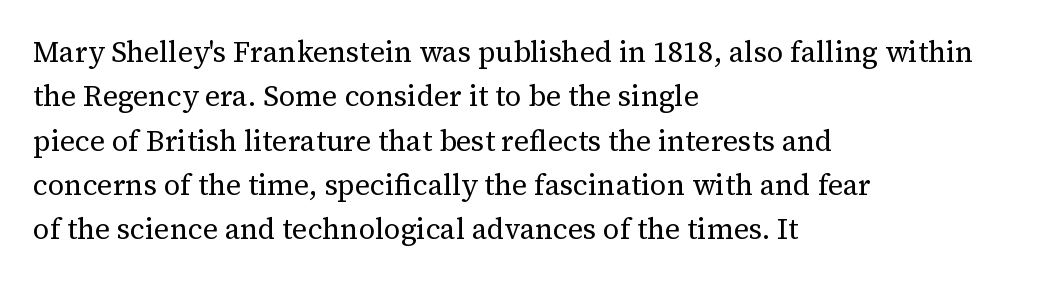
The image shows 29 px regular-weight serif type, upright; set left-aligned, normal line spacing (1.53x), normal letter spacing, not underlined; medium stroke contrast and a medium x-height.
